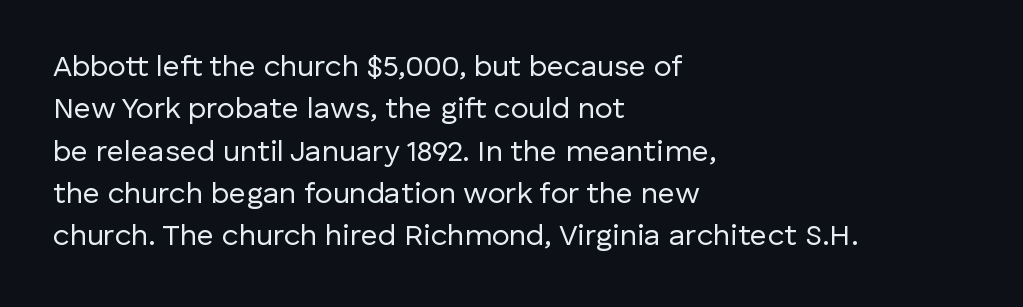
This rendering features lettering with no underline. Each letter keeps its own natural width here, so spacing adapts to shape. This block has exactly the height ordinary leading produces. Unlike a traditional serif, this face leaves its strokes unadorned.
